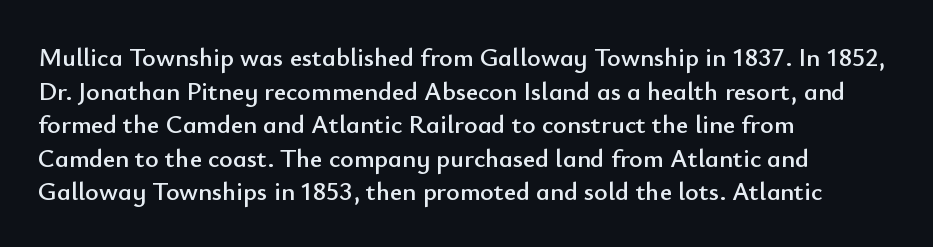
{"italic": "no", "underline": "no", "align": "left", "line_spacing": "normal", "line_spacing_ratio": 1.29, "letter_spacing": "normal", "letter_spacing_em": 0.0, "glyph_px": 26}
